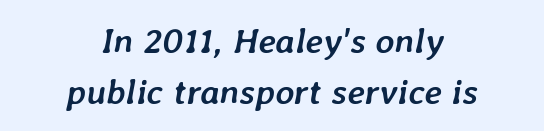
The image shows 36 px semibold type, italic (leaning right); set centered, normal line spacing (1.41x), normal letter spacing, not underlined; low stroke contrast and a medium x-height.
